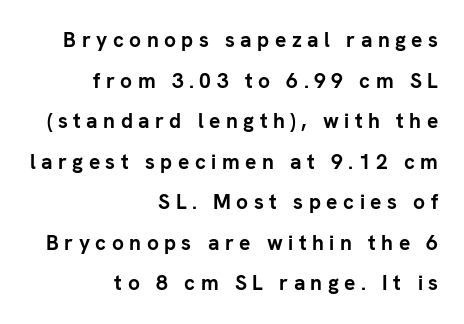
{"italic": "no", "bold": "yes", "underline": "no", "align": "right", "line_spacing": "loose", "line_spacing_ratio": 1.93, "letter_spacing": "wide", "letter_spacing_em": 0.26, "glyph_px": 21}
